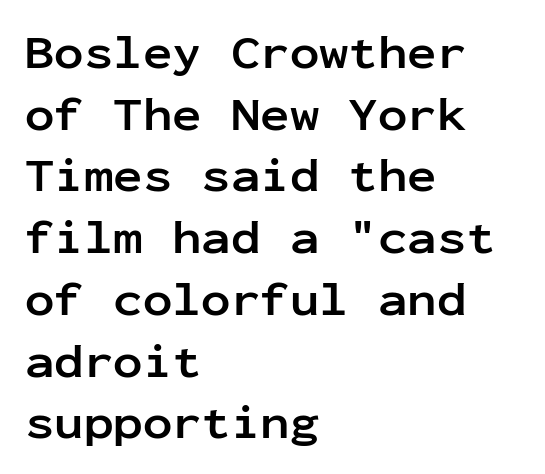
Characters remain perfectly vertical along every line. Leftover space on each line is placed entirely after the last word. What stands out about the letter spacing? Nothing — it is the standard amount. Just letters on the line, the space beneath them empty.
